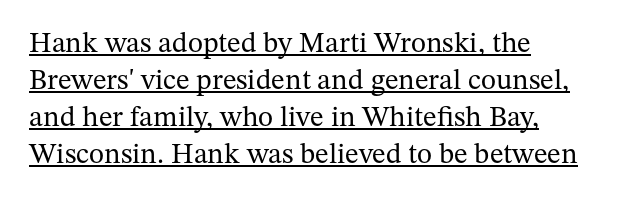
Vertically, the passage feels balanced, rows spaced as you'd expect. A quiet, ordinary-to-light weight characterises the typeface. Underlining? Definitely there. The axis of the letterforms is exactly vertical. Note the varied advance widths — an 'i' is clearly narrower than an 'm'. Check where the strokes stop: tiny serifs finish them off.
